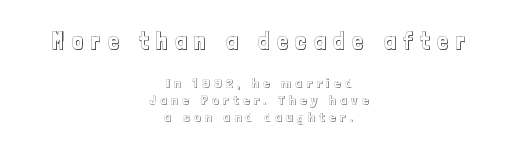
The image shows 24 px text type, upright; set centered, line spacing 1.2x, unusually wide letter spacing (+0.33 em), not underlined; the first (top) block is 1.71x larger.
